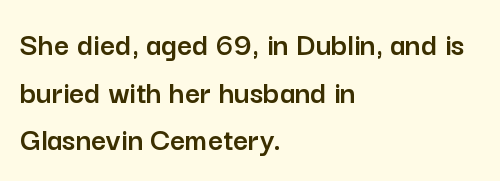
{"serif": "no", "italic": "no", "width": "normal", "stroke_contrast": "low", "x_height": "medium", "monospaced": "no", "underline": "no", "align": "left", "line_spacing": "normal", "line_spacing_ratio": 1.44, "letter_spacing": "normal", "letter_spacing_em": 0.0, "glyph_px": 33}
